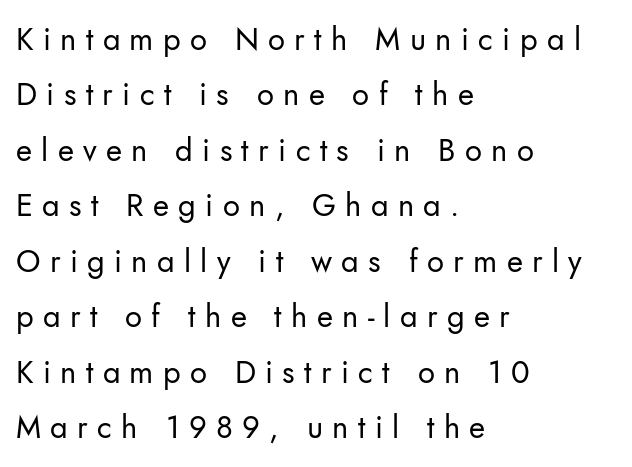
{"serif": "no", "italic": "no", "bold": "no", "weight": "regular", "width": "normal", "stroke_contrast": "low", "x_height": "small", "monospaced": "no", "underline": "no", "align": "left", "line_spacing_ratio": 1.79, "letter_spacing": "wide", "letter_spacing_em": 0.3, "glyph_px": 31}
